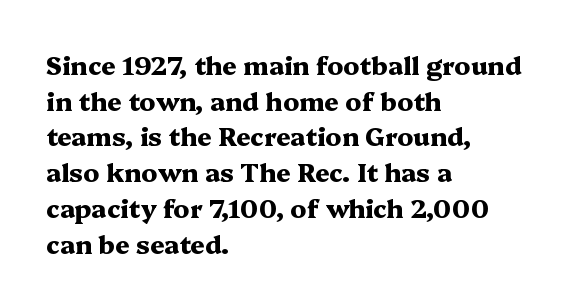
{"italic": "no", "bold": "yes", "underline": "no", "align": "left", "line_spacing": "normal", "line_spacing_ratio": 1.43, "letter_spacing": "normal", "letter_spacing_em": 0.0, "glyph_px": 25}
